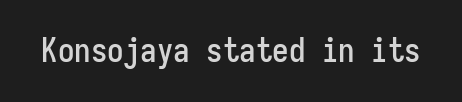
Q: Is the text italic (slanted)? A: No, it is upright.
Q: Is the typeface a serif or a sans-serif typeface? A: Sans-serif.
Q: Is the text underlined? A: No.
Q: Is the spacing between letters normal or unusually wide? A: Normal.
Q: Width (condensed, normal, or wide)? A: Condensed.
Q: Stroke contrast? A: Low.
Q: x-height? A: Medium.
Q: Monospaced? A: Yes.
